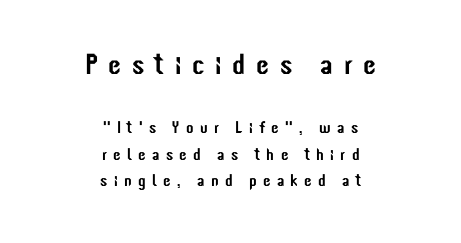
{"serif": "no", "italic": "no", "width": "condensed", "stroke_contrast": "low", "x_height": "medium", "monospaced": "no", "underline": "no", "align": "center", "line_spacing": "normal", "line_spacing_ratio": 1.56, "letter_spacing": "wide", "letter_spacing_em": 0.37, "larger_block": "first", "size_ratio": 1.71, "glyph_px": 29}
